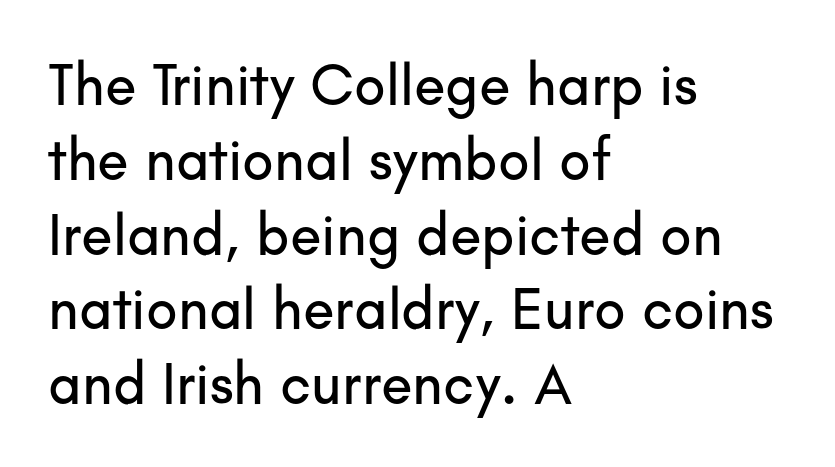
Honestly, there is no underline to notice here at all. Vertically, the passage feels balanced, rows spaced as you'd expect. One-word summary of the alignment: left. Stroke terminals: plain, sans-serif. Look at the tracking — it's just the regular setting, nothing added. Tall strokes in this sample are plumb rather than angled.
